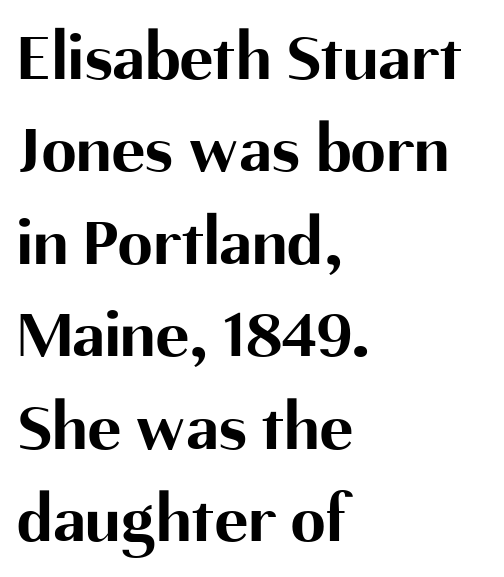
{"serif": "no", "italic": "no", "bold": "yes", "weight": "bold", "width": "normal", "stroke_contrast": "medium", "x_height": "medium", "monospaced": "no", "underline": "no", "align": "left", "line_spacing": "normal", "line_spacing_ratio": 1.32, "letter_spacing": "normal", "letter_spacing_em": 0.0, "glyph_px": 70}
